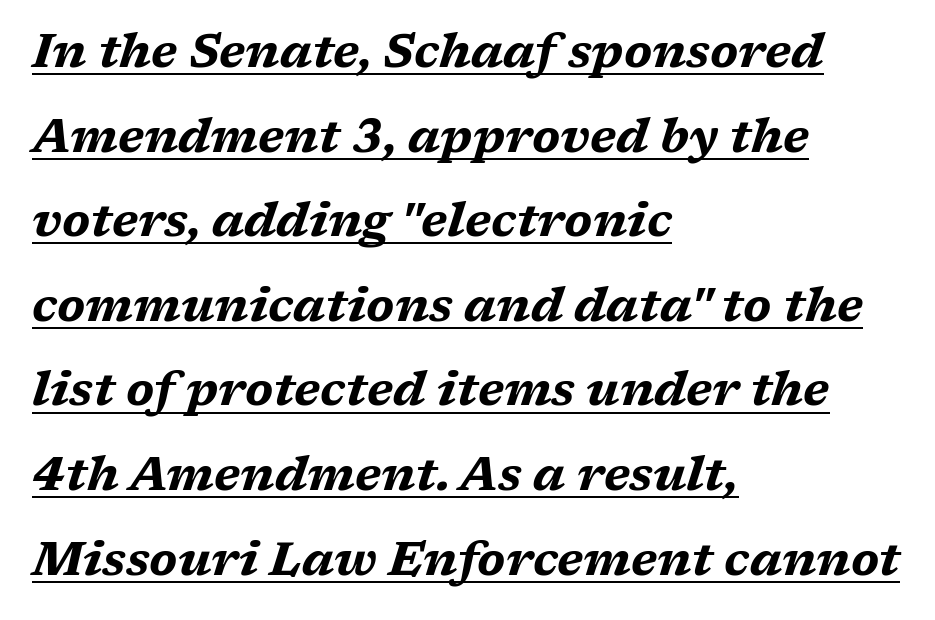
The image shows 47 px bold, wide type, italic (leaning right); set left-aligned, line spacing 1.8x, normal letter spacing, underlined; medium stroke contrast and a medium x-height.
